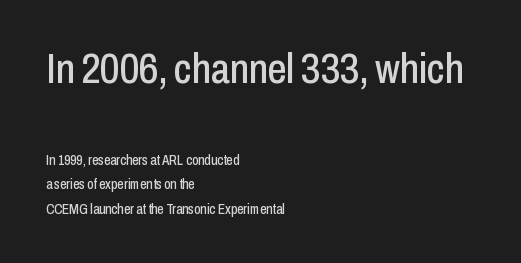
{"serif": "no", "italic": "no", "width": "condensed", "stroke_contrast": "low", "x_height": "medium", "monospaced": "no", "underline": "no", "align": "left", "line_spacing_ratio": 1.73, "letter_spacing": "normal", "letter_spacing_em": 0.0, "larger_block": "first", "size_ratio": 3.0, "glyph_px": 42}
